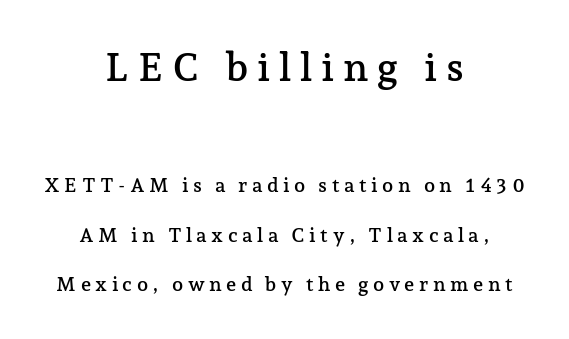
The image shows 40 px serif type, upright; set centered, loose line spacing (2.46x), unusually wide letter spacing (+0.22 em), not underlined; the first (top) block is 2.0x larger; low stroke contrast and a medium x-height.
